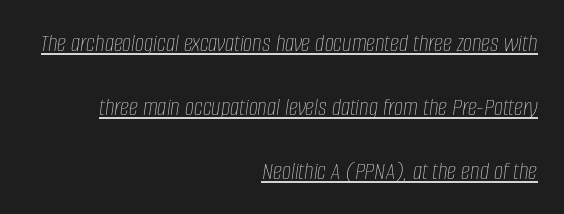
{"italic": "yes", "lean": "right", "slant_degrees": 8, "bold": "no", "underline": "yes", "align": "right", "line_spacing": "loose", "line_spacing_ratio": 2.46, "letter_spacing": "normal", "letter_spacing_em": 0.0, "glyph_px": 26}
